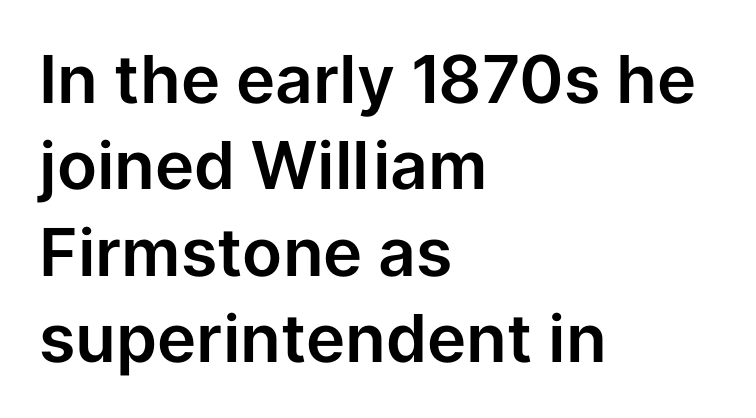
{"serif": "no", "italic": "no", "width": "normal", "stroke_contrast": "low", "x_height": "medium", "monospaced": "no", "underline": "no", "align": "left", "line_spacing": "normal", "line_spacing_ratio": 1.31, "letter_spacing": "normal", "letter_spacing_em": 0.0, "glyph_px": 66}
